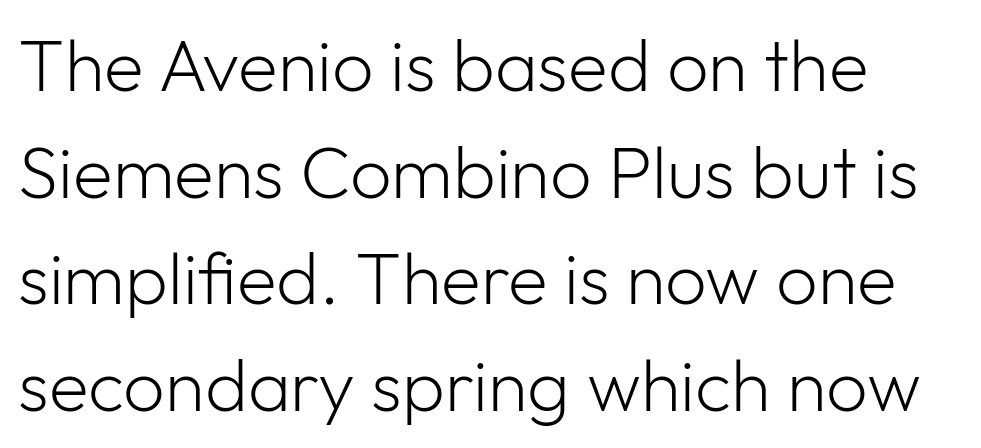
Q: Is the text bold? A: No.
Q: Is the text italic (slanted)? A: No, it is upright.
Q: Is the typeface a serif or a sans-serif typeface? A: Sans-serif.
Q: Is the text underlined? A: No.
Q: How is the paragraph aligned? A: Left-aligned.
Q: Is the spacing between letters normal or unusually wide? A: Normal.
Q: Is the spacing between lines tight, normal or loose? A: Normal.
Q: Width (condensed, normal, or wide)? A: Normal.
Q: Stroke contrast? A: Low.
Q: x-height? A: Medium.
Q: Monospaced? A: No.
